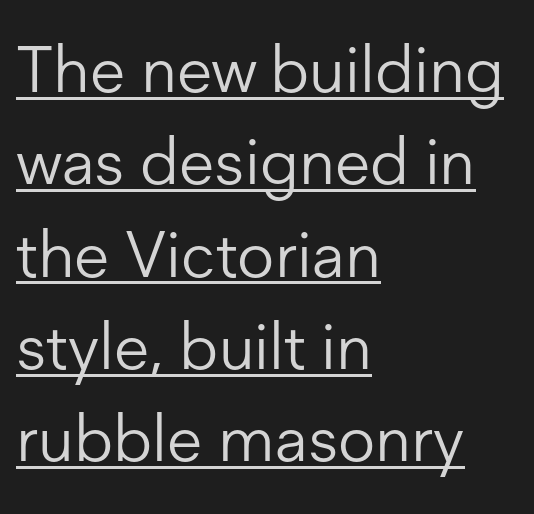
Honestly, the letter spacing is just normal — you wouldn't notice it. Varying glyph widths throughout — classic text-font behaviour. All the whitespace from short lines collects on the right. Compared with typical paragraphs, the rows here are spaced about the same. In designer terms, the underline attribute is active on this setting. Check where the strokes stop: nothing finishes them off — pure sans.
